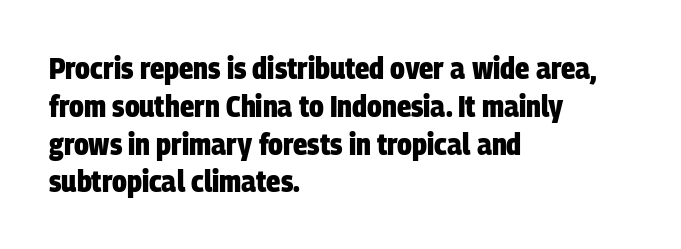
Q: Is the text bold? A: Yes.
Q: Is the typeface a serif or a sans-serif typeface? A: Sans-serif.
Q: Is the text underlined? A: No.
Q: How is the paragraph aligned? A: Left-aligned.
Q: Is the spacing between letters normal or unusually wide? A: Normal.
Q: Is the spacing between lines tight, normal or loose? A: Normal.
Q: Width (condensed, normal, or wide)? A: Condensed.
Q: Stroke contrast? A: Low.
Q: x-height? A: Large.
Q: Monospaced? A: No.
